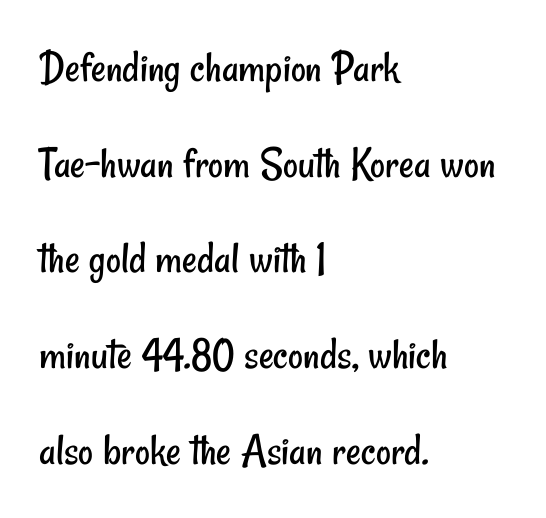
{"serif": "no", "bold": "no", "weight": "regular", "width": "condensed", "stroke_contrast": "low", "x_height": "small", "monospaced": "no", "underline": "no", "align": "left", "line_spacing": "loose", "line_spacing_ratio": 2.08, "letter_spacing": "normal", "letter_spacing_em": 0.0, "glyph_px": 46}
